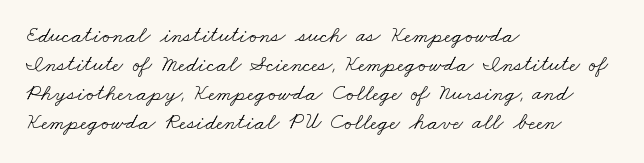
Lines of text with bare space underneath. Stems and bowls with no extra thickness — not bold. The rendering keeps characters at their native spacing. In terms of leading, this rendering sits right in the middle.
